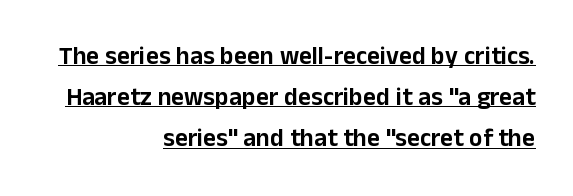
One glance says typical: line gaps are just what's usual. Is the letter spacing exaggerated? No — it looks like the ordinary default. A student would call this right alignment; a typographer would say flush right, rag left. Every stem runs plumb, perpendicular to the baseline. Does a line run under the words? Yes, clearly.
